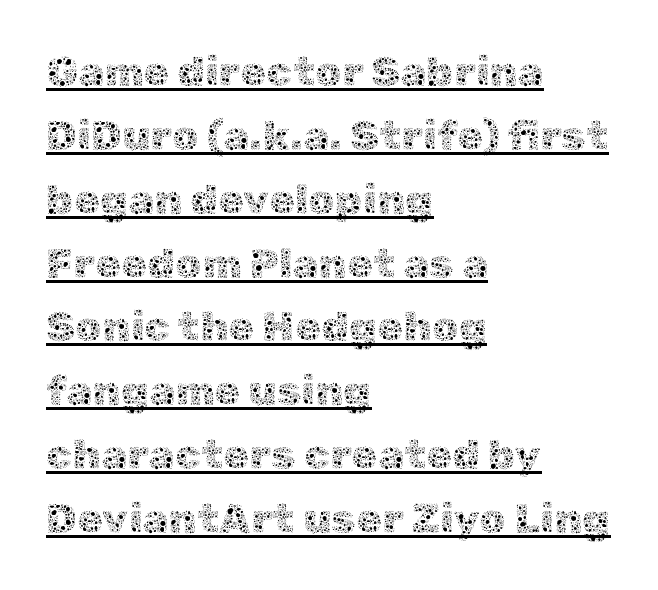
The image shows 42 px thin type, upright; set left-aligned, normal line spacing (1.52x), normal letter spacing, underlined; a medium x-height.
